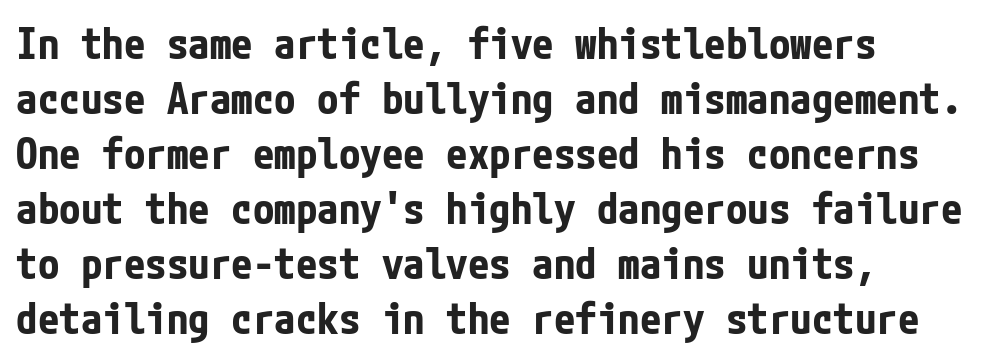
{"serif": "no", "italic": "no", "bold": "yes", "weight": "bold", "width": "condensed", "stroke_contrast": "low", "x_height": "medium", "underline": "no", "line_spacing": "normal", "line_spacing_ratio": 1.28, "letter_spacing": "normal", "letter_spacing_em": 0.0, "glyph_px": 43}
